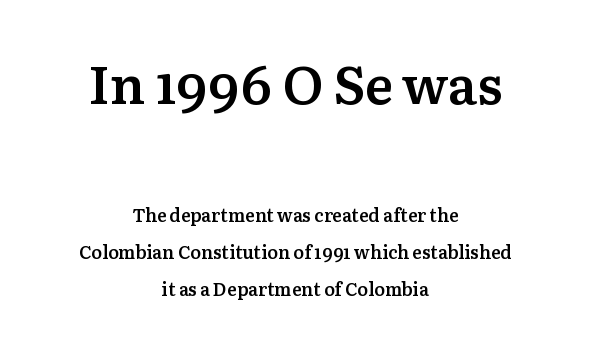
The rendering uses natural spacing where letterforms have individual widths. Old-style or modern, the face here clearly has serifs. These lines stand farther apart than default settings would place them. The sample has been set in demibold, a notch under bold. It's the straight-up-and-down kind of type.
